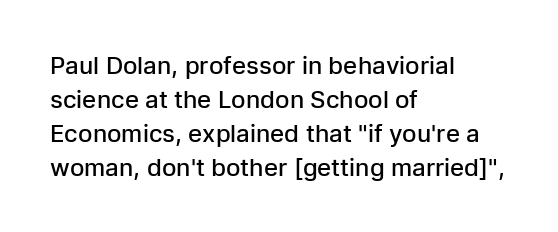
The image shows 24 px text type, upright; set left-aligned, normal line spacing (1.41x), normal letter spacing, not underlined.
